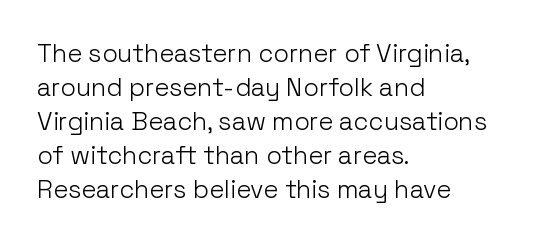
Q: Is the text bold? A: No.
Q: Is the text italic (slanted)? A: No, it is upright.
Q: Is the text underlined? A: No.
Q: How is the paragraph aligned? A: Left-aligned.
Q: Is the spacing between letters normal or unusually wide? A: Normal.
Q: Is the spacing between lines tight, normal or loose? A: Normal.
